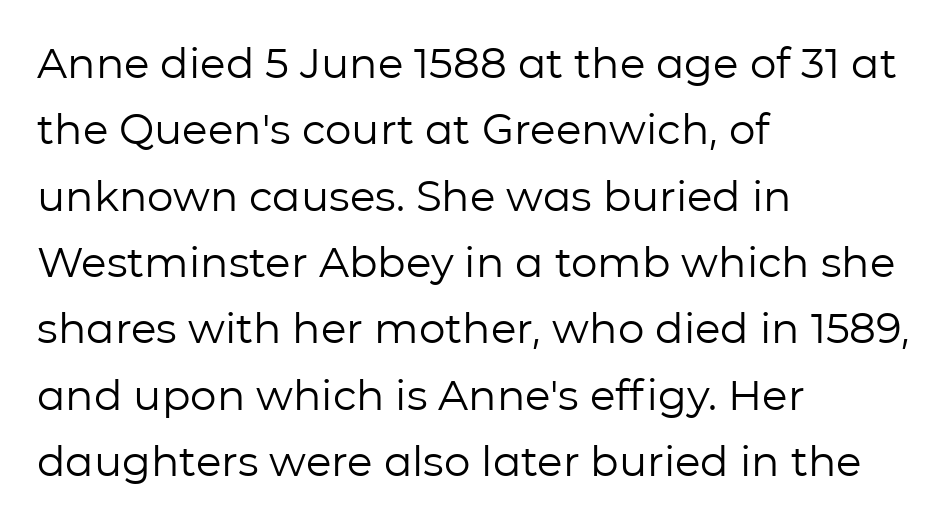
Q: Is the text bold? A: No.
Q: Is the text italic (slanted)? A: No, it is upright.
Q: Is the typeface a serif or a sans-serif typeface? A: Sans-serif.
Q: Is the text underlined? A: No.
Q: How is the paragraph aligned? A: Left-aligned.
Q: Is the spacing between letters normal or unusually wide? A: Normal.
Q: Is the spacing between lines tight, normal or loose? A: Normal.
Q: Width (condensed, normal, or wide)? A: Normal.
Q: Stroke contrast? A: Low.
Q: x-height? A: Medium.
Q: Monospaced? A: No.
